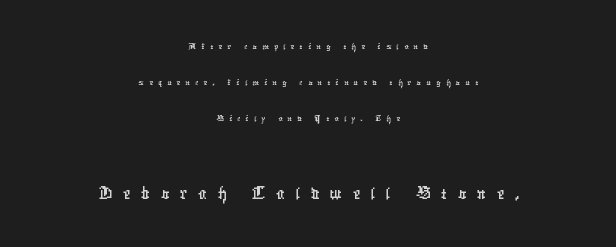
Q: Is the typeface a serif or a sans-serif typeface? A: Sans-serif.
Q: Is the text underlined? A: No.
Q: How is the paragraph aligned? A: Centered.
Q: Is the spacing between letters normal or unusually wide? A: Unusually wide.
Q: Which block of text is set in a larger size, the first (top) or the second (bottom)? A: The second (bottom) one.
Q: Width (condensed, normal, or wide)? A: Condensed.
Q: Stroke contrast? A: Low.
Q: x-height? A: Medium.
Q: Monospaced? A: No.
